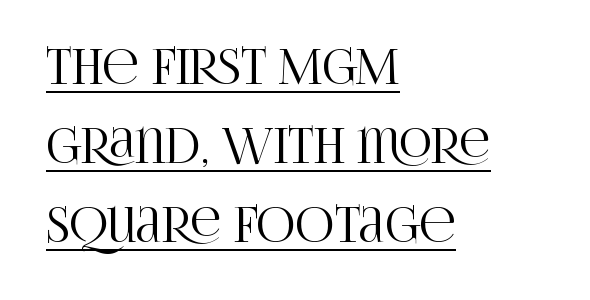
Q: Is the text italic (slanted)? A: No, it is upright.
Q: Is the typeface a serif or a sans-serif typeface? A: Serif.
Q: Is the text underlined? A: Yes.
Q: How is the paragraph aligned? A: Left-aligned.
Q: Is the spacing between letters normal or unusually wide? A: Normal.
Q: Is the spacing between lines tight, normal or loose? A: Normal.
Q: Width (condensed, normal, or wide)? A: Condensed.
Q: Stroke contrast? A: High.
Q: x-height? A: Large.
Q: Monospaced? A: No.
